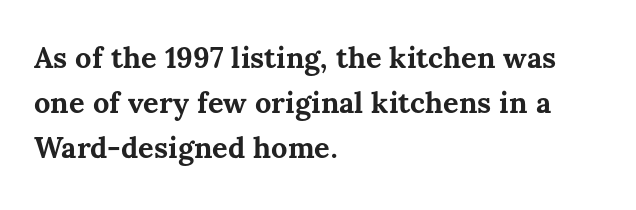
The image shows 29 px bold type, upright; set left-aligned, normal line spacing (1.56x), normal letter spacing, not underlined; medium stroke contrast and a medium x-height.
